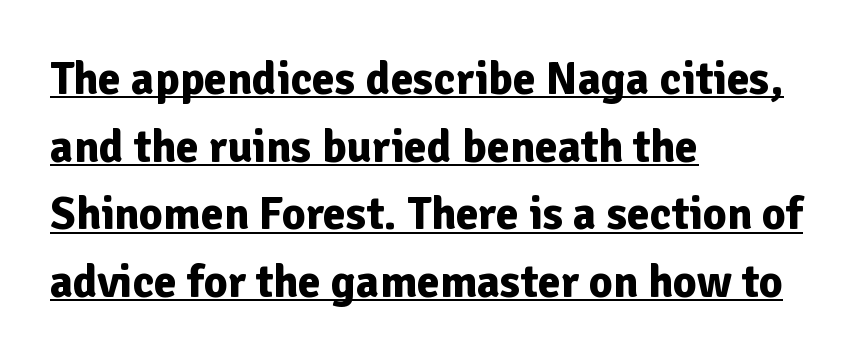
The image shows 46 px bold sans-serif type, upright; set left-aligned, normal line spacing (1.47x), normal letter spacing, underlined; low stroke contrast and a medium x-height.
